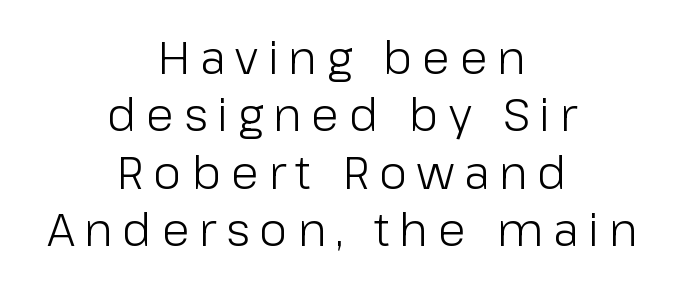
This is not heavy type; no bold has been used. Is there any slant? The stems are plumb. The rendering uses natural spacing where letterforms have individual widths. Observe the absence of serifs on each vertical stroke in this sample. Successive baselines arrive at the customary interval. Short and long lines alike share a common midpoint.
